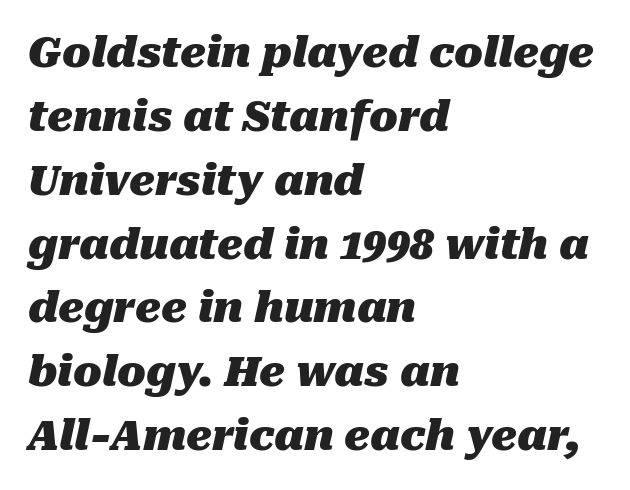
The image shows 42 px heavy type, italic (leaning right); set left-aligned, normal line spacing (1.52x), normal letter spacing, not underlined; medium stroke contrast and a medium x-height.
